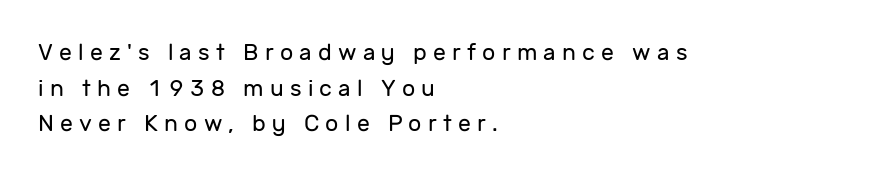
The image shows 23 px text type, upright; set left-aligned, normal line spacing (1.55x), unusually wide letter spacing (+0.27 em), not underlined.
